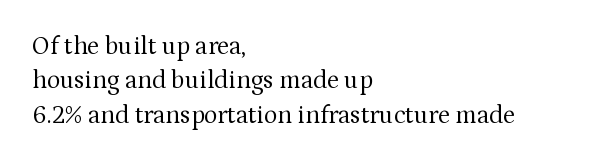
The image shows 25 px text type, upright; set left-aligned, normal line spacing (1.38x), normal letter spacing, not underlined.
